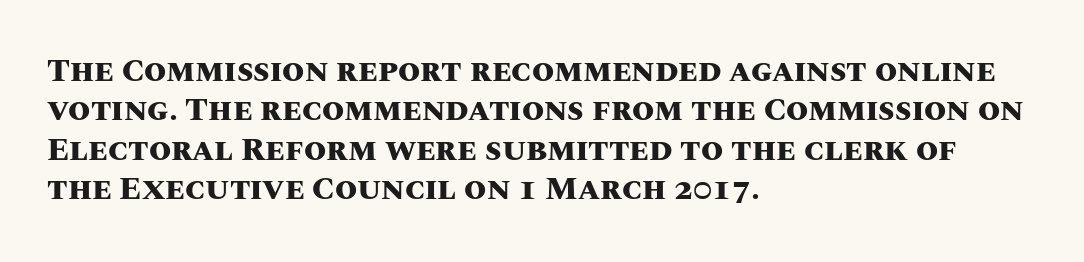
Q: Is the text bold? A: Yes.
Q: Is the text italic (slanted)? A: No, it is upright.
Q: Is the text underlined? A: No.
Q: How is the paragraph aligned? A: Left-aligned.
Q: Is the spacing between letters normal or unusually wide? A: Normal.
Q: Width (condensed, normal, or wide)? A: Normal.
Q: Stroke contrast? A: Medium.
Q: x-height? A: Large.
Q: Monospaced? A: No.
